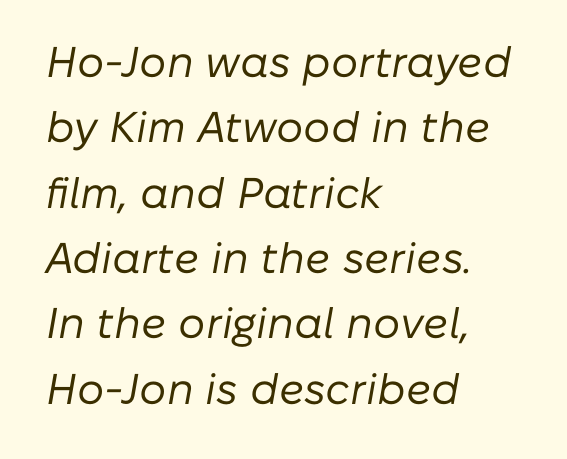
Q: Is the text bold? A: No.
Q: Is the text italic (slanted)? A: Yes, it leans right by about 10 degrees.
Q: Is the text underlined? A: No.
Q: How is the paragraph aligned? A: Left-aligned.
Q: Is the spacing between letters normal or unusually wide? A: Normal.
Q: Is the spacing between lines tight, normal or loose? A: Normal.
Q: Width (condensed, normal, or wide)? A: Normal.
Q: Stroke contrast? A: Low.
Q: x-height? A: Medium.
Q: Monospaced? A: No.
